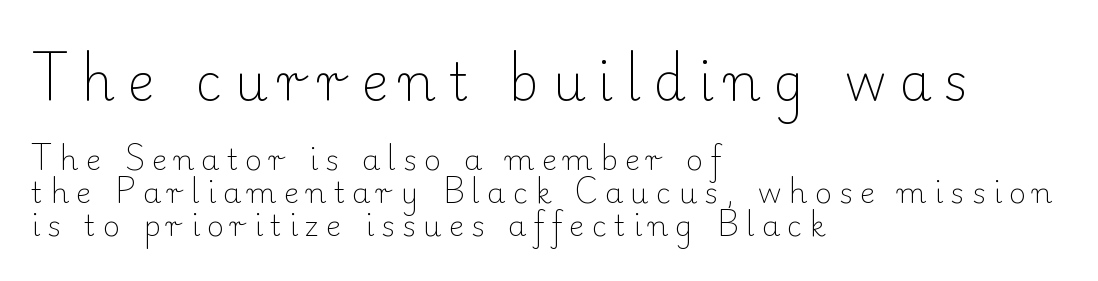
Q: Is the text bold? A: No.
Q: Is the text italic (slanted)? A: No, it is upright.
Q: Is the typeface a serif or a sans-serif typeface? A: Serif.
Q: Is the text underlined? A: No.
Q: How is the paragraph aligned? A: Left-aligned.
Q: Is the spacing between letters normal or unusually wide? A: Unusually wide.
Q: Is the spacing between lines tight, normal or loose? A: Tight.
Q: Which block of text is set in a larger size, the first (top) or the second (bottom)? A: The first (top) one.
Q: Width (condensed, normal, or wide)? A: Normal.
Q: Stroke contrast? A: Low.
Q: x-height? A: Small.
Q: Monospaced? A: No.
